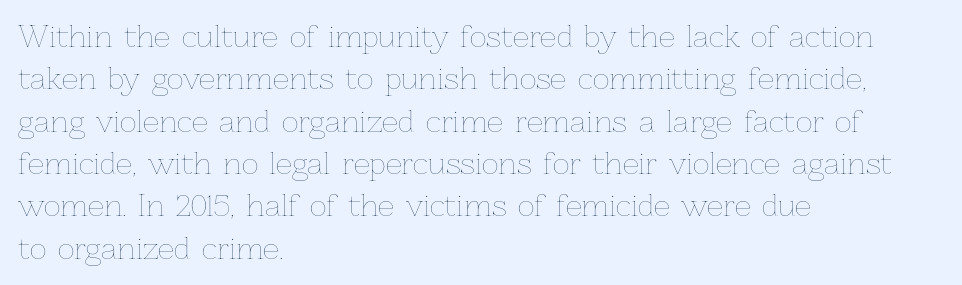
Heaviness? Minimal to ordinary, like unemphasized prose. Vertically, the passage feels balanced, rows spaced as you'd expect. The area under the type is left untouched. Reading down the block, your eye returns to a fixed left position each line. Tracking value appears to be zero — textbook default spacing. The letters advance in unequal steps, a hallmark of proportional type.
